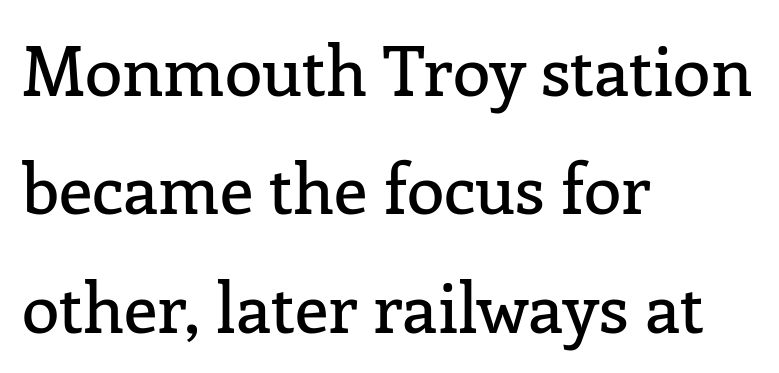
The passage shown is typed in a proportional face where columns would drift. Bare-footed words on every line. Classification — serif. The typography opts for an upright posture over an oblique one. Line beginnings align vertically; line endings do not.
